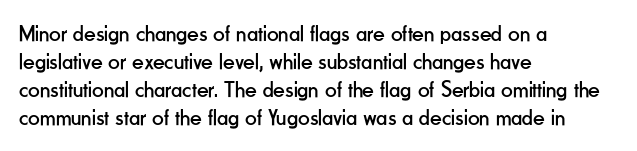
The image shows 23 px text type, upright; set left-aligned, line spacing 1.22x, normal letter spacing, not underlined.
